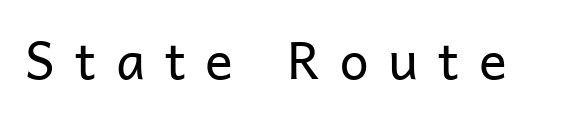
Q: Is the text bold? A: No.
Q: Is the text italic (slanted)? A: No, it is upright.
Q: Is the typeface a serif or a sans-serif typeface? A: Sans-serif.
Q: Is the text underlined? A: No.
Q: Is the spacing between letters normal or unusually wide? A: Unusually wide.
Q: Width (condensed, normal, or wide)? A: Normal.
Q: Stroke contrast? A: Low.
Q: x-height? A: Medium.
Q: Monospaced? A: No.
